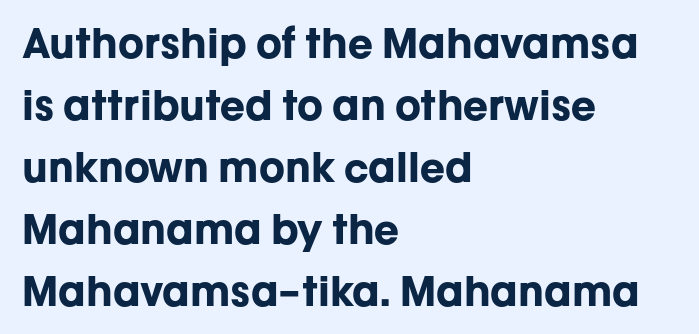
Q: Is the text bold? A: Yes.
Q: Is the text italic (slanted)? A: No, it is upright.
Q: Is the typeface a serif or a sans-serif typeface? A: Sans-serif.
Q: Is the text underlined? A: No.
Q: How is the paragraph aligned? A: Left-aligned.
Q: Is the spacing between letters normal or unusually wide? A: Normal.
Q: Is the spacing between lines tight, normal or loose? A: Normal.
Q: Width (condensed, normal, or wide)? A: Normal.
Q: Stroke contrast? A: Low.
Q: x-height? A: Medium.
Q: Monospaced? A: No.
